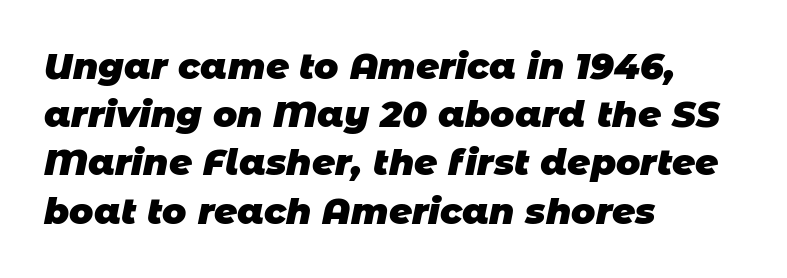
The image shows 36 px heavy sans-serif type; set left-aligned, normal line spacing (1.34x), normal letter spacing, not underlined; low stroke contrast and a large x-height.
